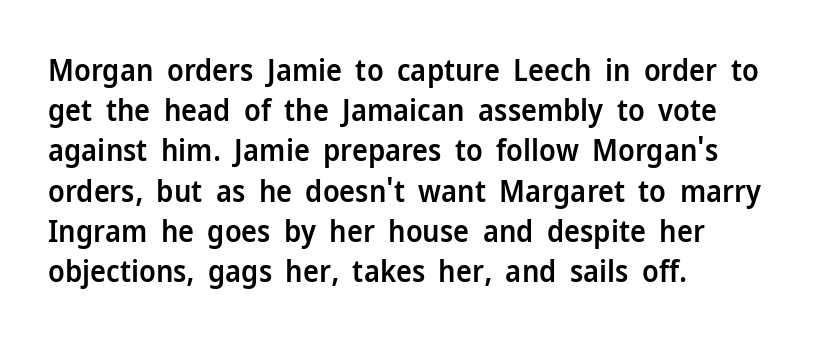
Regarding leading, the lines here are spaced in the standard way. Words float on clear page, feet unadorned. The typography opts for an upright posture over an oblique one. In terms of weight, the rendering is demibold, just under bold. In terms of letterspacing, this is plain default setting.
